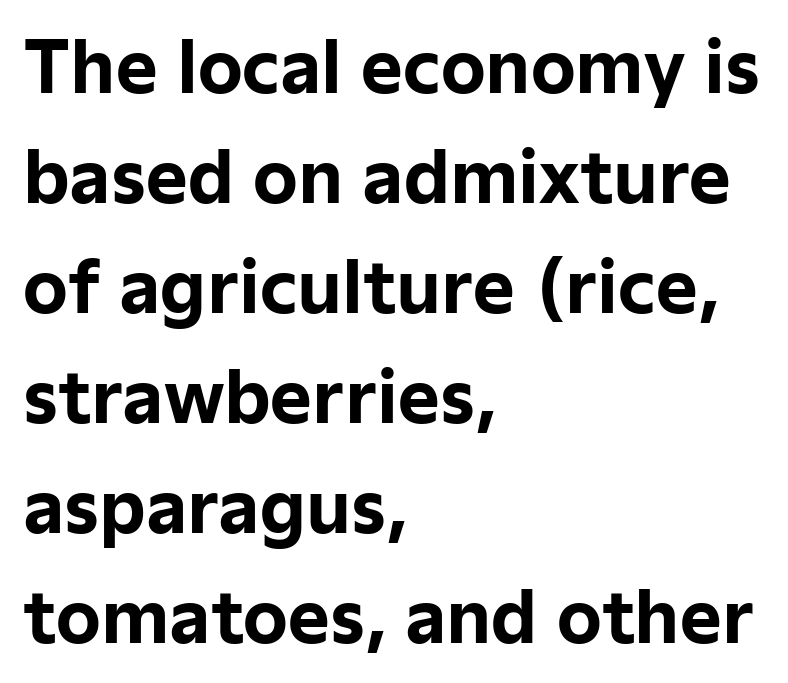
The image shows 71 px bold sans-serif type, upright; set left-aligned, normal line spacing (1.55x), normal letter spacing, not underlined; low stroke contrast and a medium x-height.
